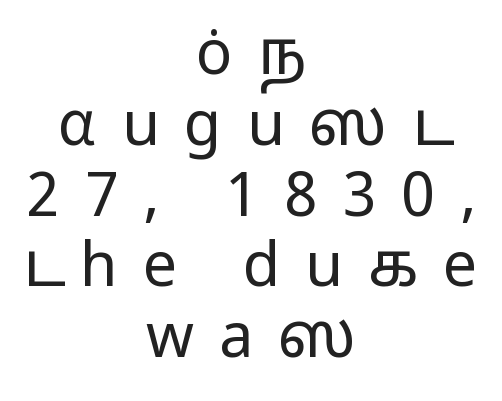
{"serif": "no", "italic": "no", "bold": "no", "weight": "regular", "width": "wide", "stroke_contrast": "low", "x_height": "medium", "monospaced": "no", "underline": "no", "align": "center", "line_spacing_ratio": 1.16, "letter_spacing": "wide", "letter_spacing_em": 0.41, "glyph_px": 61}
